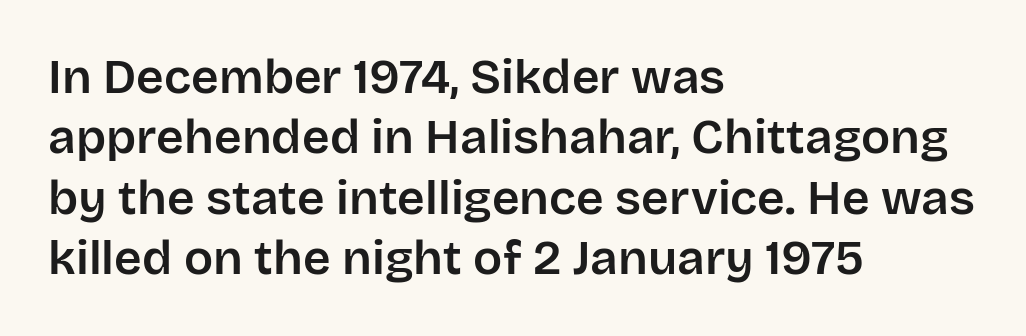
Q: Is the text italic (slanted)? A: No, it is upright.
Q: Is the typeface a serif or a sans-serif typeface? A: Sans-serif.
Q: Is the text underlined? A: No.
Q: How is the paragraph aligned? A: Left-aligned.
Q: Is the spacing between letters normal or unusually wide? A: Normal.
Q: Is the spacing between lines tight, normal or loose? A: Normal.
Q: Width (condensed, normal, or wide)? A: Normal.
Q: Stroke contrast? A: Low.
Q: x-height? A: Large.
Q: Monospaced? A: No.
